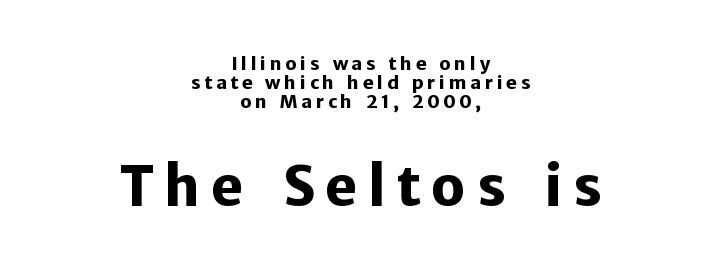
{"serif": "no", "italic": "no", "bold": "yes", "weight": "heavy", "width": "normal", "stroke_contrast": "low", "x_height": "medium", "monospaced": "no", "underline": "no", "align": "center", "line_spacing": "tight", "line_spacing_ratio": 1.06, "letter_spacing": "wide", "letter_spacing_em": 0.2, "larger_block": "second", "size_ratio": 3.0, "glyph_px": 54}
